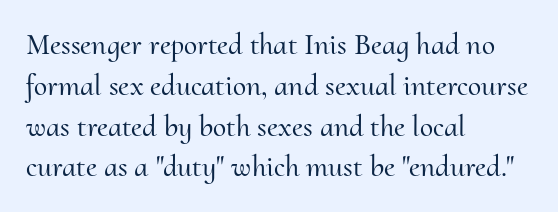
{"serif": "yes", "italic": "no", "width": "normal", "stroke_contrast": "medium", "x_height": "small", "monospaced": "no", "underline": "no", "align": "left", "line_spacing": "normal", "line_spacing_ratio": 1.36, "letter_spacing": "normal", "letter_spacing_em": 0.0, "glyph_px": 30}
